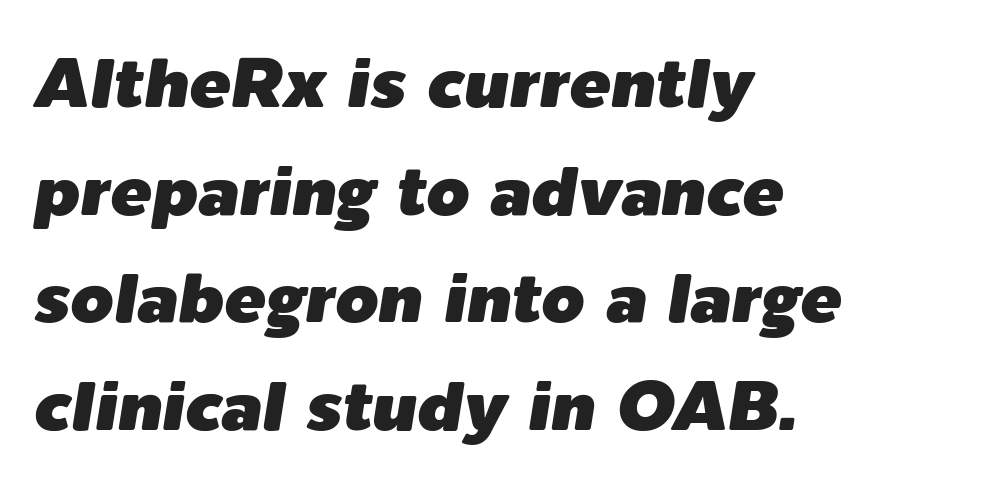
Q: Is the text italic (slanted)? A: Yes, it leans right by about 9 degrees.
Q: Is the text underlined? A: No.
Q: How is the paragraph aligned? A: Left-aligned.
Q: Is the spacing between letters normal or unusually wide? A: Normal.
Q: Is the spacing between lines tight, normal or loose? A: Normal.
Q: Width (condensed, normal, or wide)? A: Normal.
Q: Stroke contrast? A: Low.
Q: x-height? A: Medium.
Q: Monospaced? A: No.
